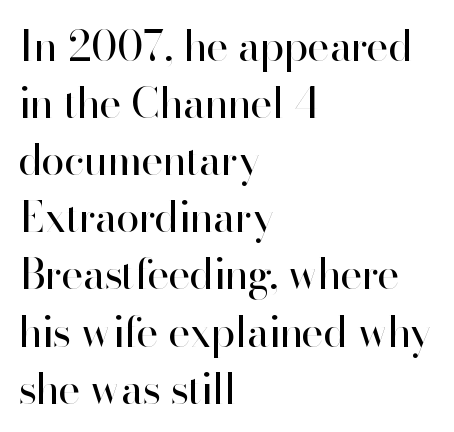
{"serif": "no", "italic": "no", "bold": "no", "weight": "regular", "width": "normal", "stroke_contrast": "high", "x_height": "small", "monospaced": "no", "underline": "no", "align": "left", "line_spacing": "normal", "line_spacing_ratio": 1.36, "letter_spacing": "normal", "letter_spacing_em": 0.0, "glyph_px": 42}
